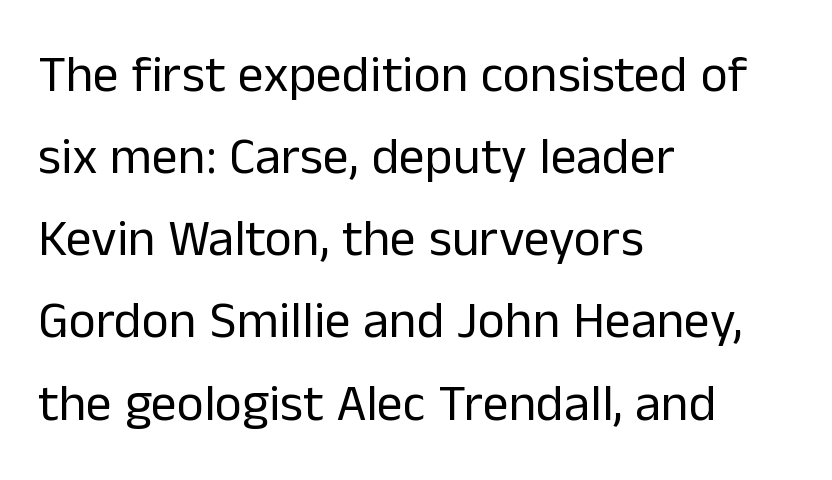
{"serif": "no", "italic": "no", "bold": "no", "weight": "regular", "width": "normal", "stroke_contrast": "low", "x_height": "medium", "monospaced": "no", "underline": "no", "align": "left", "line_spacing": "normal", "line_spacing_ratio": 1.58, "letter_spacing": "normal", "letter_spacing_em": 0.0, "glyph_px": 52}
